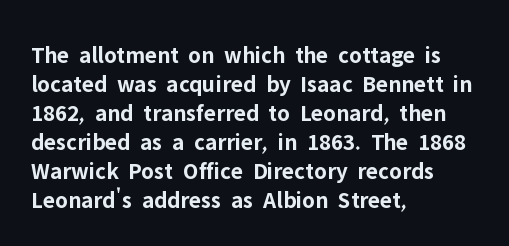
Q: Is the text bold? A: Yes.
Q: Is the text italic (slanted)? A: No, it is upright.
Q: Is the text underlined? A: No.
Q: How is the paragraph aligned? A: Left-aligned.
Q: Is the spacing between letters normal or unusually wide? A: Normal.
